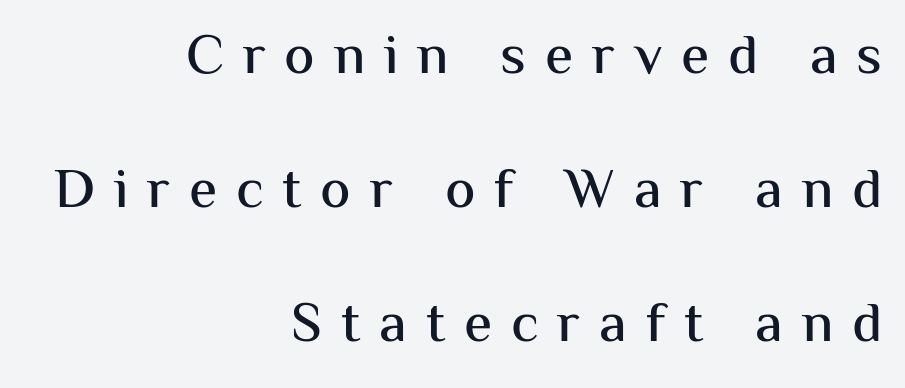
Q: Is the text italic (slanted)? A: No, it is upright.
Q: Is the typeface a serif or a sans-serif typeface? A: Sans-serif.
Q: Is the text underlined? A: No.
Q: How is the paragraph aligned? A: Right-aligned.
Q: Is the spacing between letters normal or unusually wide? A: Unusually wide.
Q: Is the spacing between lines tight, normal or loose? A: Loose.
Q: Width (condensed, normal, or wide)? A: Normal.
Q: Stroke contrast? A: Medium.
Q: x-height? A: Medium.
Q: Monospaced? A: No.
